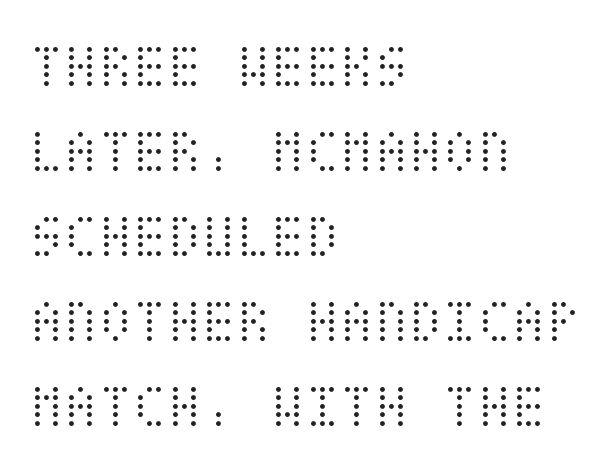
The image shows 63 px light, condensed type, upright; set left-aligned, normal line spacing (1.35x), normal letter spacing, not underlined; medium stroke contrast and a large x-height.
